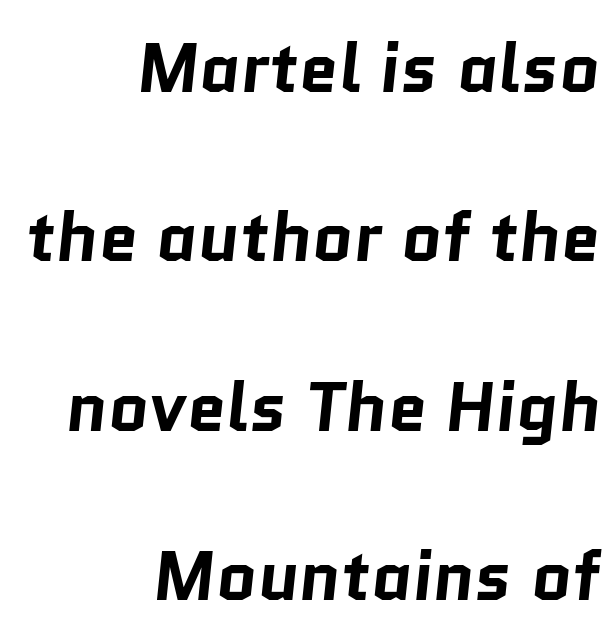
The area under the type is left untouched. All the whitespace from short lines collects on the left. Glyph-to-glyph distance matches everyday printed text. Quick note: interline space is abundant.
